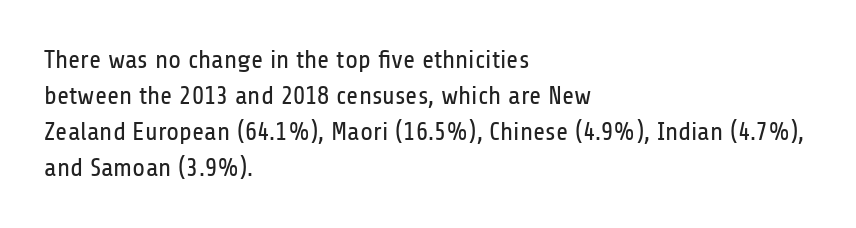
{"italic": "no", "bold": "no", "underline": "no", "align": "left", "line_spacing": "normal", "line_spacing_ratio": 1.39, "letter_spacing": "normal", "letter_spacing_em": 0.0, "glyph_px": 26}
